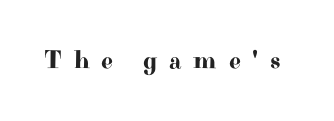
Q: Is the text italic (slanted)? A: No, it is upright.
Q: Is the text underlined? A: No.
Q: Is the spacing between letters normal or unusually wide? A: Unusually wide.
